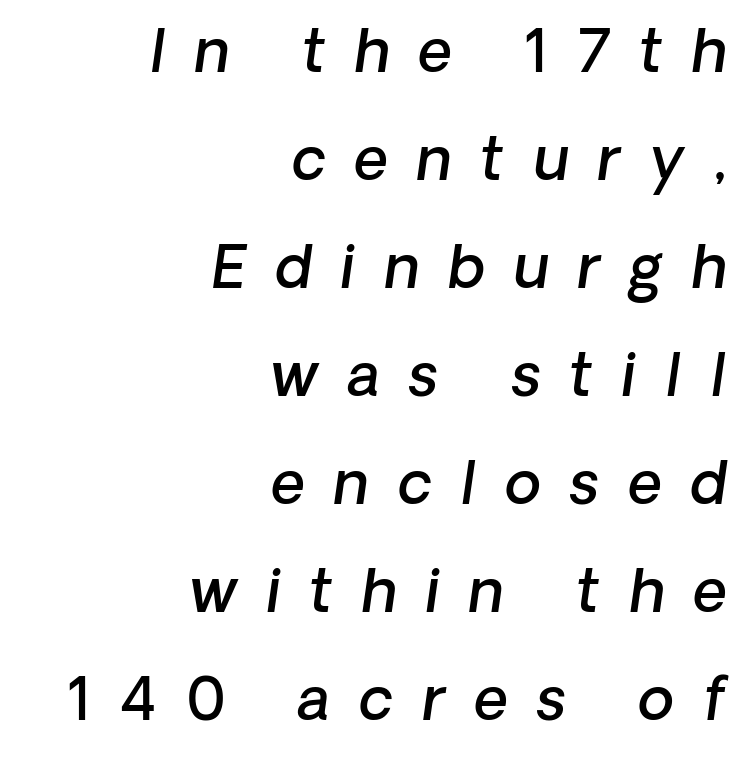
The image shows 59 px semibold sans-serif type; set right-aligned, line spacing 1.83x, unusually wide letter spacing (+0.49 em), not underlined; low stroke contrast and a medium x-height.
